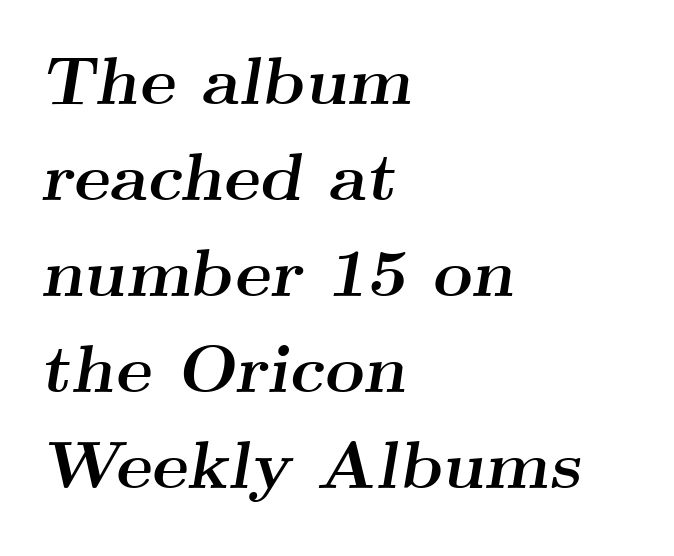
{"serif": "yes", "italic": "yes", "lean": "right", "slant_degrees": 9, "bold": "yes", "weight": "semibold", "width": "wide", "stroke_contrast": "medium", "x_height": "small", "monospaced": "no", "underline": "no", "align": "left", "line_spacing": "normal", "line_spacing_ratio": 1.41, "letter_spacing": "normal", "letter_spacing_em": 0.0, "glyph_px": 68}
